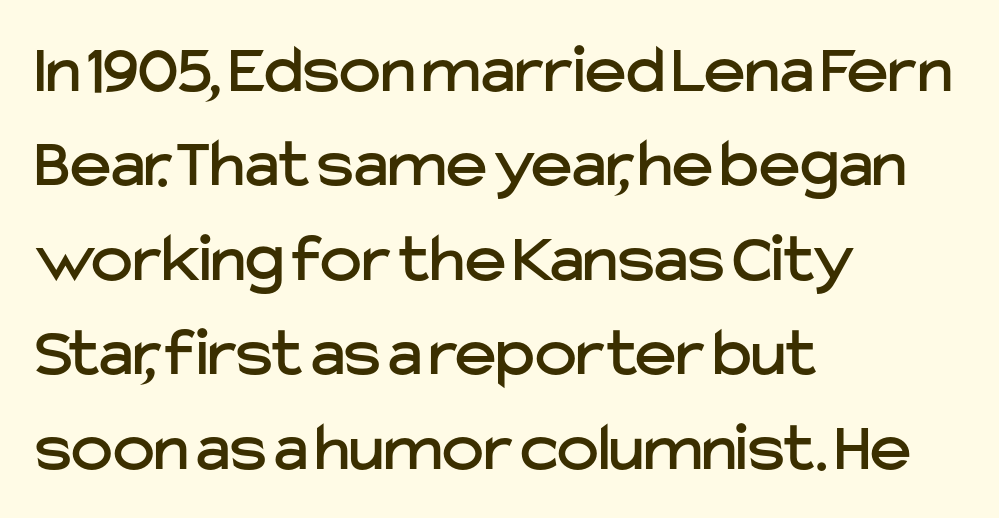
The image shows 70 px sans-serif type, upright; set left-aligned, normal line spacing (1.35x), normal letter spacing, not underlined; low stroke contrast and a medium x-height.
